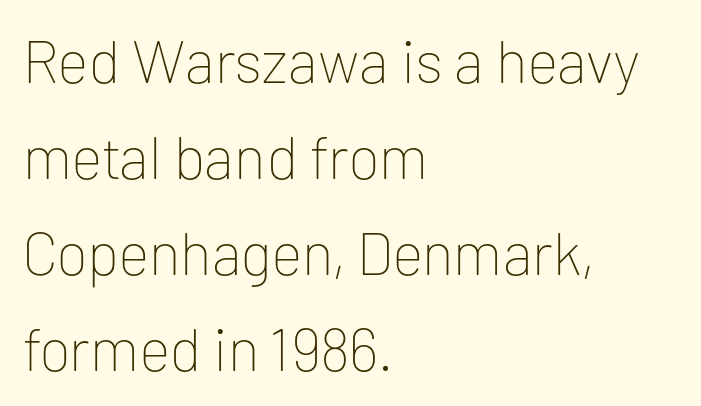
The image shows 60 px thin sans-serif type, upright; set left-aligned, normal line spacing (1.6x), normal letter spacing, not underlined; low stroke contrast and a medium x-height.
